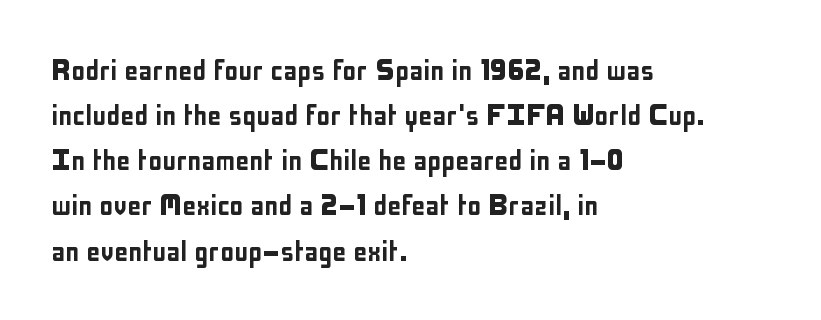
Q: Is the text italic (slanted)? A: No, it is upright.
Q: Is the typeface a serif or a sans-serif typeface? A: Sans-serif.
Q: Is the text underlined? A: No.
Q: How is the paragraph aligned? A: Left-aligned.
Q: Is the spacing between letters normal or unusually wide? A: Normal.
Q: Is the spacing between lines tight, normal or loose? A: Normal.
Q: Width (condensed, normal, or wide)? A: Condensed.
Q: Stroke contrast? A: Low.
Q: x-height? A: Medium.
Q: Monospaced? A: No.
